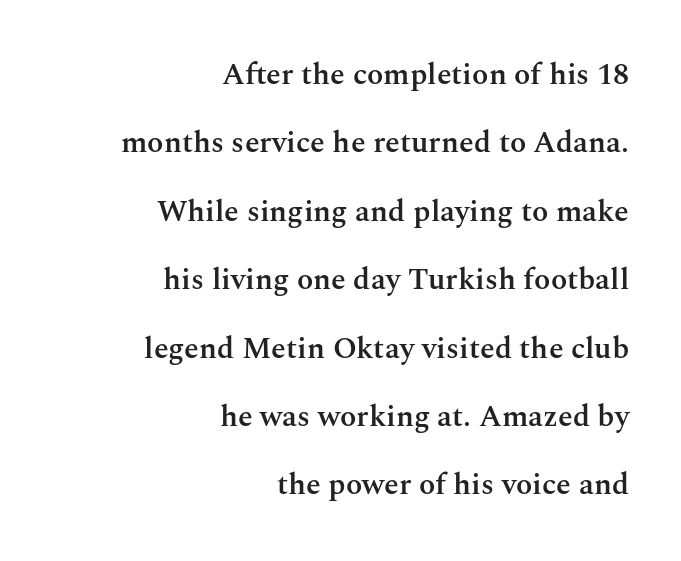
The passage shown stacks its lines with a broad gap. The letters stand upright; this is a roman face. Serif or sans? Serif — the stroke terminals have little feet. Tracking here is standard; glyphs follow each other at the usual distance.
